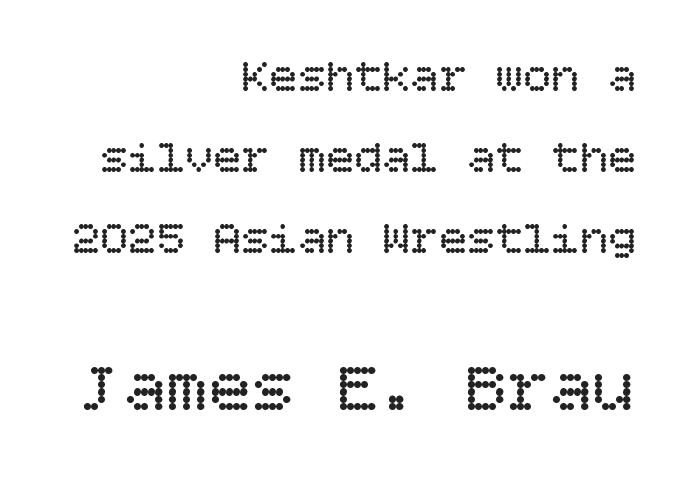
Q: Is the text bold? A: No.
Q: Is the text italic (slanted)? A: No, it is upright.
Q: Is the text underlined? A: No.
Q: How is the paragraph aligned? A: Right-aligned.
Q: Is the spacing between letters normal or unusually wide? A: Normal.
Q: Which block of text is set in a larger size, the first (top) or the second (bottom)? A: The second (bottom) one.
Q: Width (condensed, normal, or wide)? A: Normal.
Q: Stroke contrast? A: Low.
Q: x-height? A: Large.
